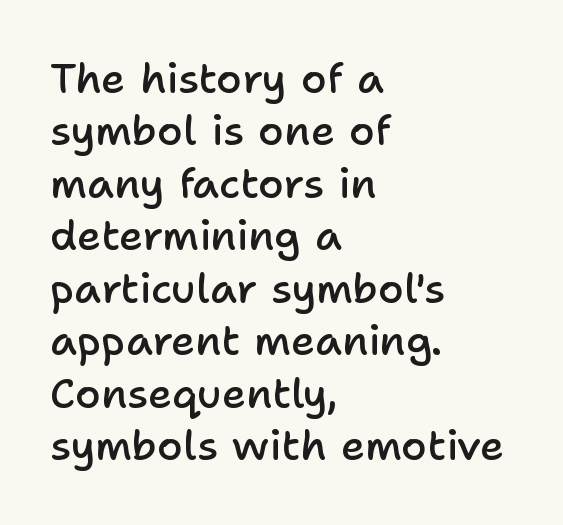
{"serif": "no", "italic": "no", "bold": "semi", "weight": "semibold", "width": "normal", "stroke_contrast": "low", "x_height": "medium", "monospaced": "no", "underline": "no", "align": "left", "line_spacing": "normal", "line_spacing_ratio": 1.25, "letter_spacing": "normal", "letter_spacing_em": 0.0, "glyph_px": 42}
